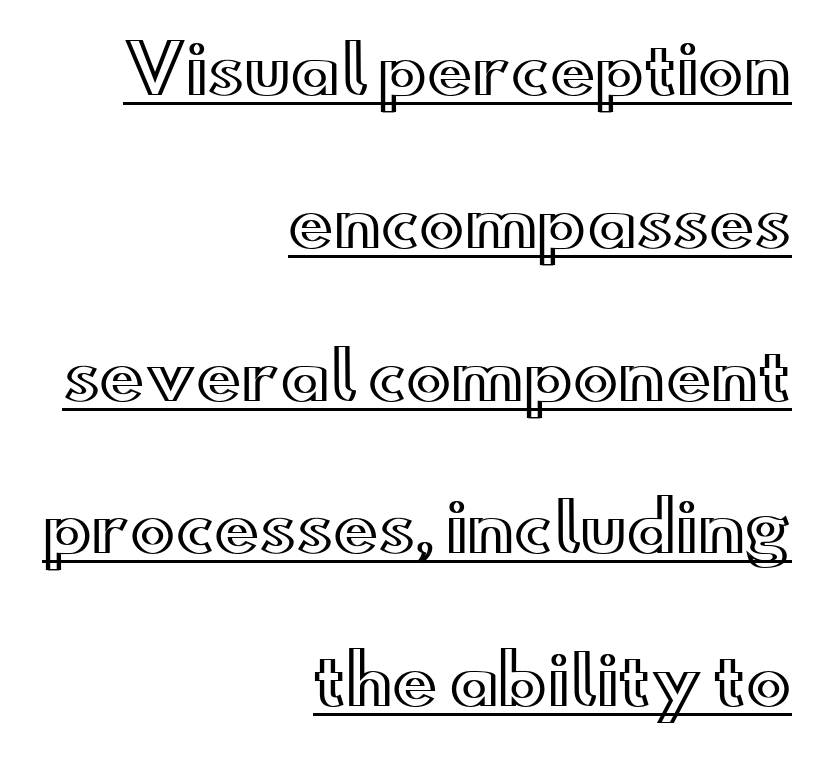
The image shows 67 px wide type, upright; set right-aligned, loose line spacing (2.28x), normal letter spacing, underlined; a small x-height.
